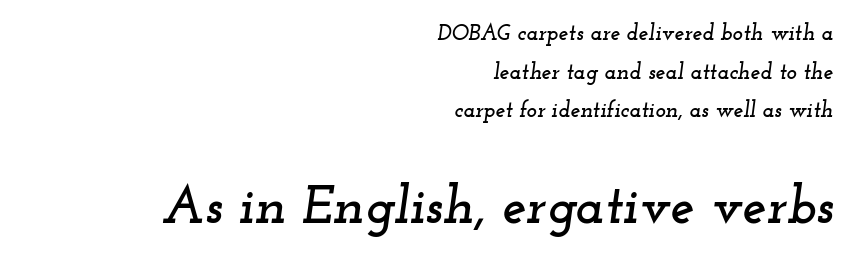
Q: Is the text italic (slanted)? A: Yes, it leans right by about 12 degrees.
Q: Is the typeface a serif or a sans-serif typeface? A: Serif.
Q: Is the text underlined? A: No.
Q: How is the paragraph aligned? A: Right-aligned.
Q: Is the spacing between letters normal or unusually wide? A: Normal.
Q: Which block of text is set in a larger size, the first (top) or the second (bottom)? A: The second (bottom) one.
Q: Width (condensed, normal, or wide)? A: Wide.
Q: Stroke contrast? A: Low.
Q: x-height? A: Small.
Q: Monospaced? A: No.
